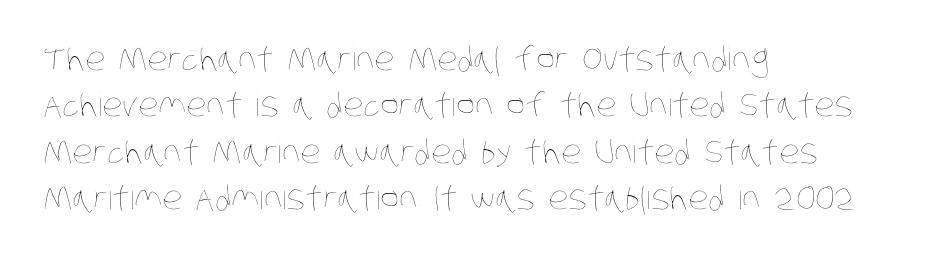
{"bold": "no", "weight": "thin", "width": "condensed", "stroke_contrast": "low", "x_height": "large", "monospaced": "no", "underline": "no", "align": "left", "line_spacing": "normal", "line_spacing_ratio": 1.45, "letter_spacing": "normal", "letter_spacing_em": 0.0, "glyph_px": 32}
